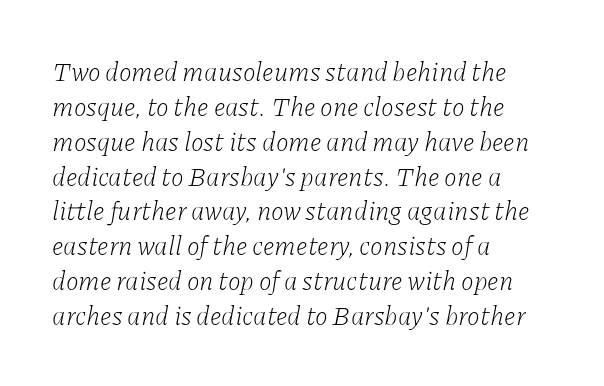
Summary of weight: not heavy and not bold. Evenly set lines give the paragraph a standard silhouette. Where is the straight margin? On the left. The space directly below the letters is spotless. The letterforms sit shoulder to shoulder at normal distance.
